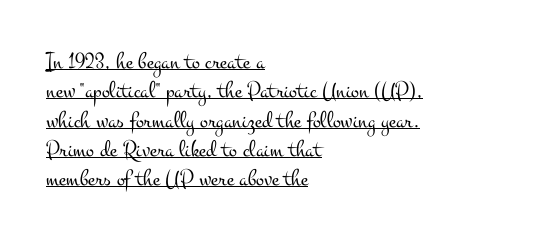
The image shows 24 px text type; set left-aligned, line spacing 1.22x, normal letter spacing, underlined.
